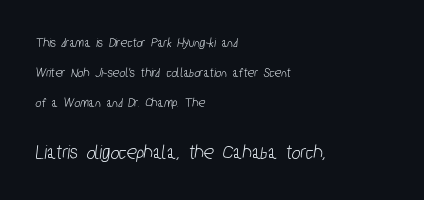
Q: Is the text underlined? A: No.
Q: How is the paragraph aligned? A: Left-aligned.
Q: Is the spacing between letters normal or unusually wide? A: Normal.
Q: Is the spacing between lines tight, normal or loose? A: Loose.
Q: Which block of text is set in a larger size, the first (top) or the second (bottom)? A: The second (bottom) one.
